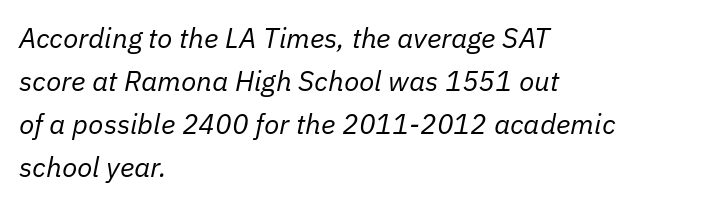
Q: Is the text bold? A: No.
Q: Is the text italic (slanted)? A: Yes, it leans right by about 11 degrees.
Q: Is the text underlined? A: No.
Q: How is the paragraph aligned? A: Left-aligned.
Q: Is the spacing between letters normal or unusually wide? A: Normal.
Q: Is the spacing between lines tight, normal or loose? A: Normal.
Q: Width (condensed, normal, or wide)? A: Normal.
Q: Stroke contrast? A: Low.
Q: x-height? A: Medium.
Q: Monospaced? A: No.
